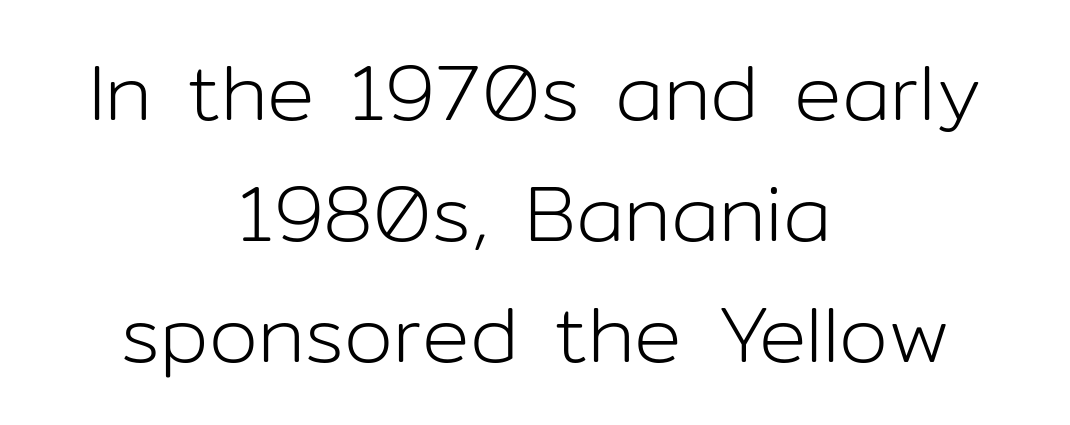
Q: Is the text bold? A: No.
Q: Is the text italic (slanted)? A: No, it is upright.
Q: Is the typeface a serif or a sans-serif typeface? A: Sans-serif.
Q: Is the text underlined? A: No.
Q: How is the paragraph aligned? A: Centered.
Q: Is the spacing between letters normal or unusually wide? A: Normal.
Q: Is the spacing between lines tight, normal or loose? A: Normal.
Q: Width (condensed, normal, or wide)? A: Normal.
Q: Stroke contrast? A: Low.
Q: x-height? A: Medium.
Q: Monospaced? A: No.
